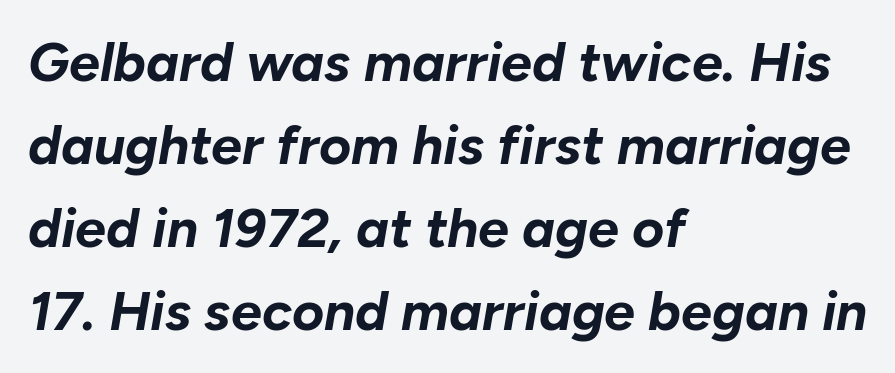
{"italic": "yes", "lean": "right", "slant_degrees": 10, "bold": "yes", "weight": "bold", "width": "normal", "stroke_contrast": "low", "x_height": "medium", "monospaced": "no", "underline": "no", "align": "left", "line_spacing": "normal", "line_spacing_ratio": 1.51, "letter_spacing": "normal", "letter_spacing_em": 0.0, "glyph_px": 55}
